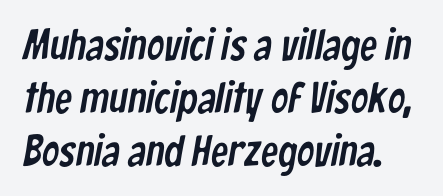
{"serif": "no", "width": "condensed", "stroke_contrast": "low", "x_height": "medium", "monospaced": "no", "underline": "no", "line_spacing_ratio": 1.23, "letter_spacing": "normal", "letter_spacing_em": 0.0, "glyph_px": 43}
